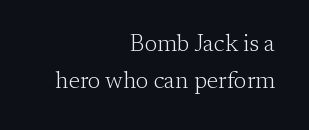
Q: Is the text bold? A: No.
Q: Is the text italic (slanted)? A: No, it is upright.
Q: Is the text underlined? A: No.
Q: How is the paragraph aligned? A: Right-aligned.
Q: Is the spacing between letters normal or unusually wide? A: Normal.
Q: Is the spacing between lines tight, normal or loose? A: Normal.
